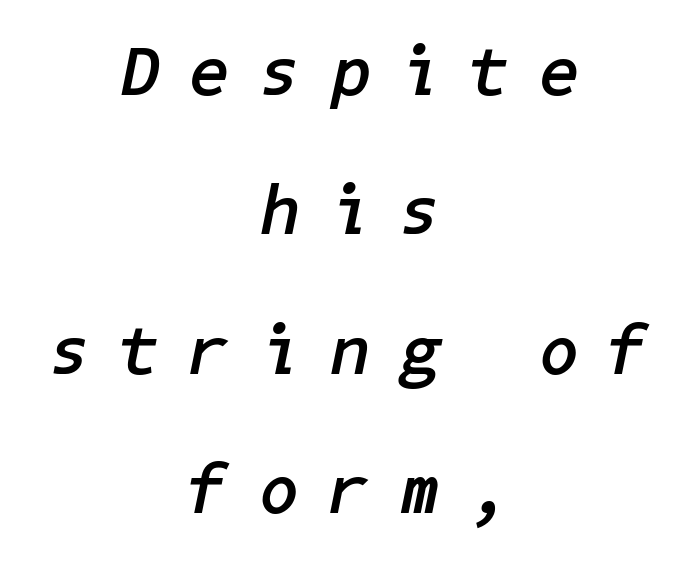
The image shows 70 px semibold type, italic (leaning right); set centered, loose line spacing (1.99x), unusually wide letter spacing (+0.45 em), not underlined; low stroke contrast and a medium x-height.
